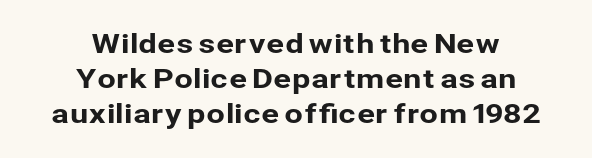
{"italic": "no", "underline": "no", "align": "center", "line_spacing": "normal", "line_spacing_ratio": 1.3, "letter_spacing": "normal", "letter_spacing_em": 0.0, "glyph_px": 27}
